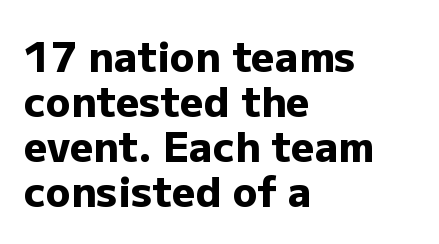
Ordinary non-slanted type is in use. A typesetter would call this leading minimal, almost set solid. Emphasis by weight is at full strength: bold. You could not count columns in this text — the font is proportionally spaced.
